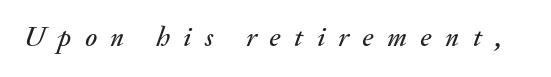
Q: Is the text italic (slanted)? A: Yes, it leans right by about 20 degrees.
Q: Is the text underlined? A: No.
Q: Is the spacing between letters normal or unusually wide? A: Unusually wide.
Q: Width (condensed, normal, or wide)? A: Normal.
Q: Stroke contrast? A: Medium.
Q: x-height? A: Small.
Q: Monospaced? A: No.
